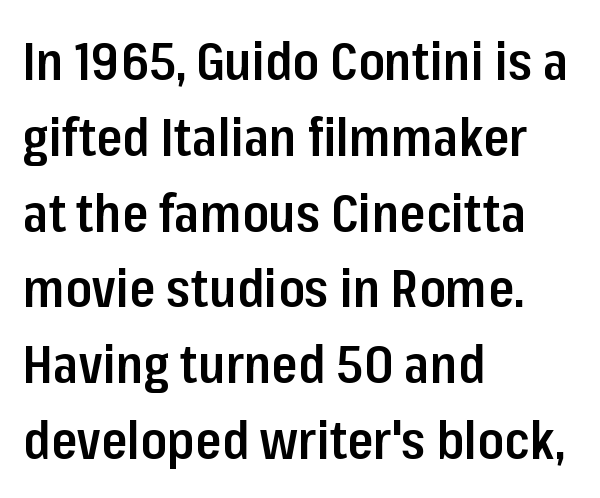
{"serif": "no", "italic": "no", "bold": "semi", "weight": "semibold", "width": "condensed", "stroke_contrast": "low", "x_height": "medium", "monospaced": "no", "underline": "no", "align": "left", "line_spacing": "normal", "line_spacing_ratio": 1.43, "letter_spacing": "normal", "letter_spacing_em": 0.0, "glyph_px": 53}
